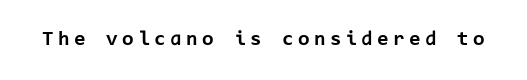
Strokes here are thick enough to call this a true bold. Designer's note — italics off, roman on. Glance below the letters and you will spot only blank space. How are the letters spaced? Widely, with obvious added tracking.
